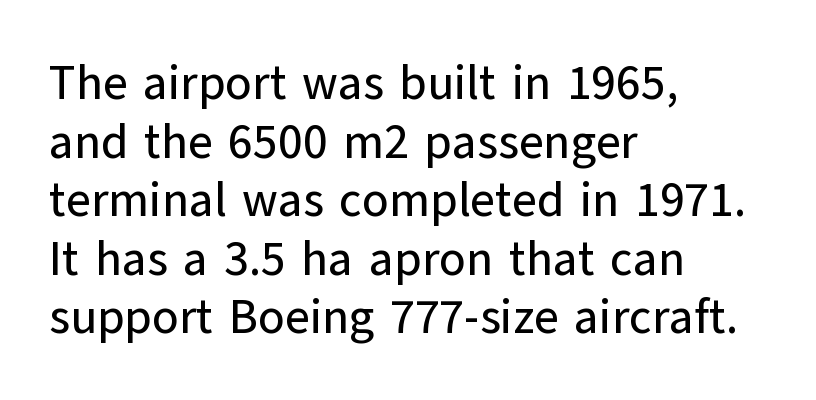
{"serif": "no", "italic": "no", "width": "normal", "stroke_contrast": "low", "x_height": "medium", "monospaced": "no", "underline": "no", "align": "left", "line_spacing_ratio": 1.22, "letter_spacing": "normal", "letter_spacing_em": 0.0, "glyph_px": 48}
